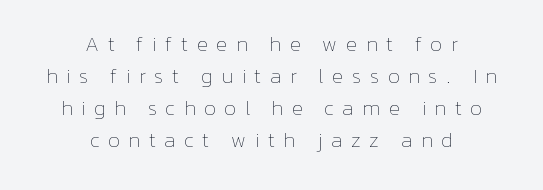
The image shows 21 px text type, upright; set centered, normal line spacing (1.53x), unusually wide letter spacing (+0.4 em), not underlined.
